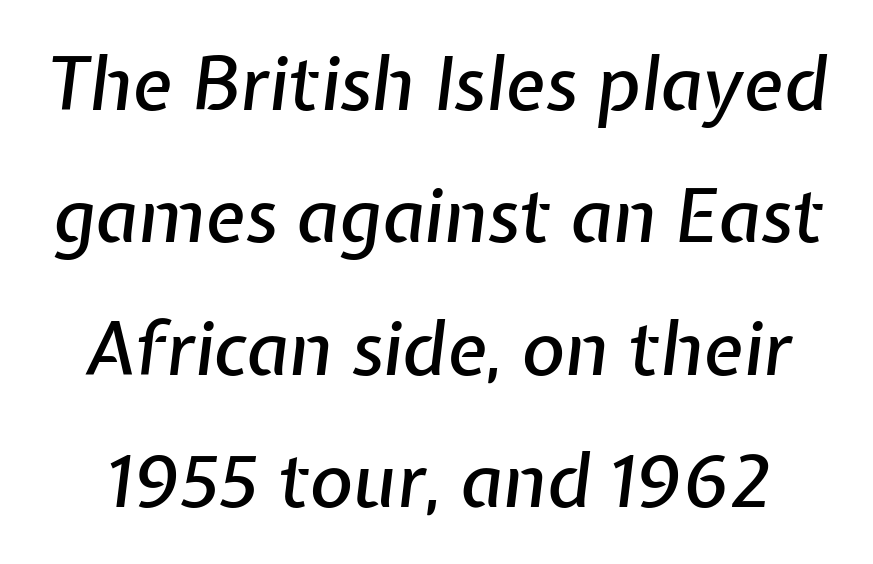
{"italic": "yes", "lean": "right", "slant_degrees": 7, "width": "normal", "stroke_contrast": "low", "x_height": "medium", "monospaced": "no", "underline": "no", "line_spacing_ratio": 1.79, "letter_spacing": "normal", "letter_spacing_em": 0.0, "glyph_px": 74}
